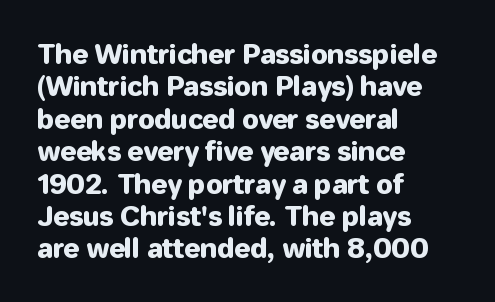
{"italic": "no", "underline": "no", "align": "left", "line_spacing_ratio": 1.2, "letter_spacing": "normal", "letter_spacing_em": 0.0, "glyph_px": 27}
